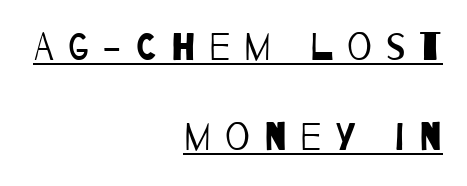
The image shows 39 px regular-weight, condensed sans-serif type; set right-aligned, loose line spacing (2.31x), unusually wide letter spacing (+0.36 em), underlined; low stroke contrast and a large x-height.
